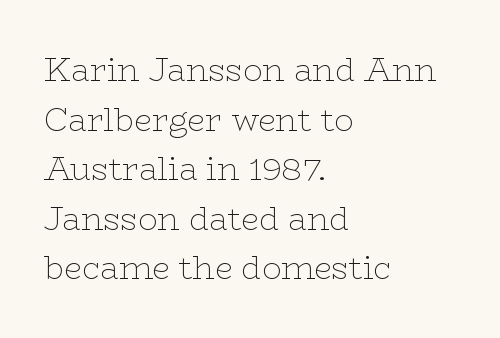
{"serif": "yes", "italic": "no", "bold": "no", "weight": "thin", "width": "wide", "stroke_contrast": "low", "x_height": "medium", "monospaced": "no", "underline": "no", "align": "left", "line_spacing": "normal", "line_spacing_ratio": 1.55, "letter_spacing": "normal", "letter_spacing_em": 0.0, "glyph_px": 32}
